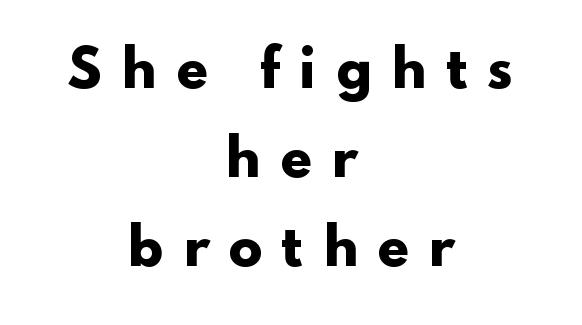
Q: Is the text bold? A: Yes.
Q: Is the text italic (slanted)? A: No, it is upright.
Q: Is the typeface a serif or a sans-serif typeface? A: Sans-serif.
Q: Is the text underlined? A: No.
Q: How is the paragraph aligned? A: Centered.
Q: Is the spacing between letters normal or unusually wide? A: Unusually wide.
Q: Width (condensed, normal, or wide)? A: Wide.
Q: Stroke contrast? A: Low.
Q: x-height? A: Small.
Q: Monospaced? A: No.
